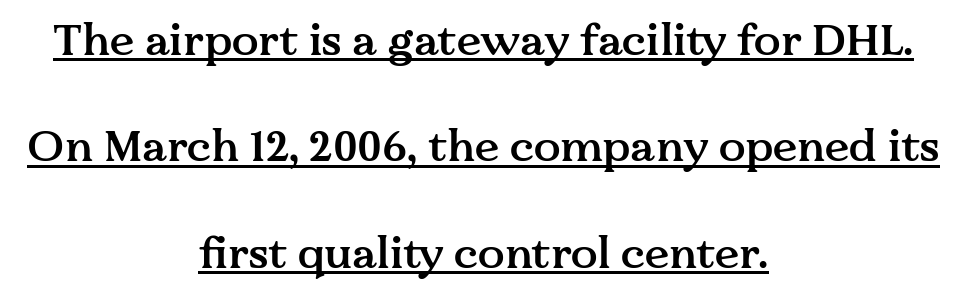
{"serif": "yes", "italic": "no", "bold": "semi", "weight": "semibold", "width": "normal", "stroke_contrast": "medium", "x_height": "medium", "monospaced": "no", "underline": "yes", "align": "center", "line_spacing": "loose", "line_spacing_ratio": 2.42, "letter_spacing": "normal", "letter_spacing_em": 0.0, "glyph_px": 44}
